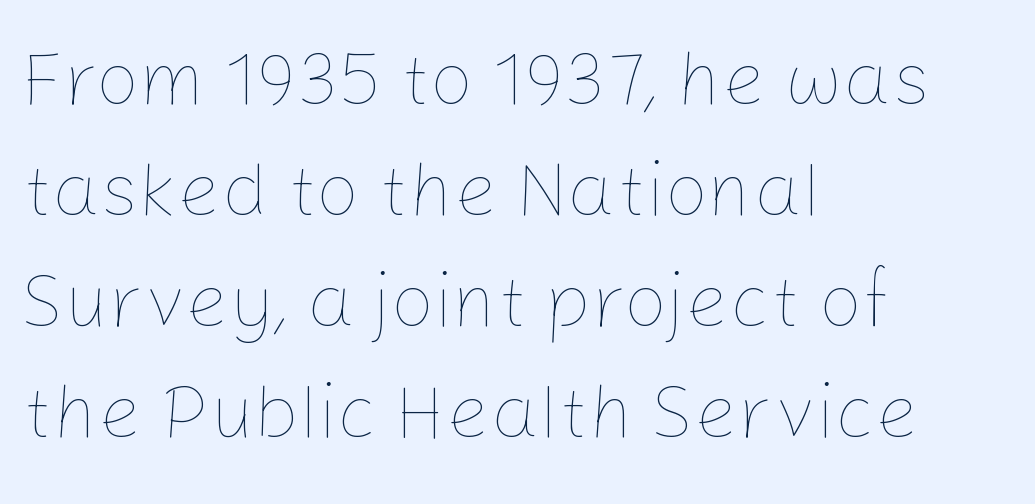
The image shows 77 px thin type, upright; set left-aligned, normal line spacing (1.44x), normal letter spacing, not underlined; low stroke contrast and a medium x-height.
